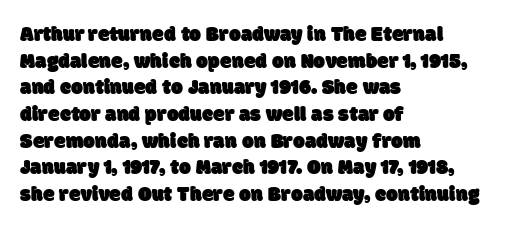
Q: Is the text underlined? A: No.
Q: How is the paragraph aligned? A: Left-aligned.
Q: Is the spacing between letters normal or unusually wide? A: Normal.
Q: Is the spacing between lines tight, normal or loose? A: Normal.
